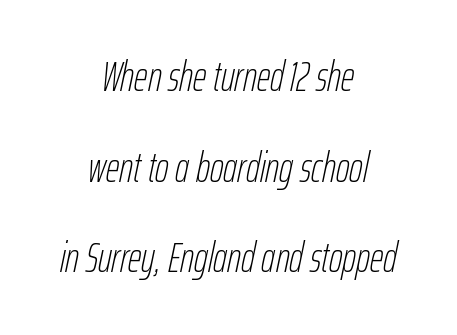
Q: Is the text bold? A: No.
Q: Is the text italic (slanted)? A: Yes, it leans right by about 12 degrees.
Q: Is the text underlined? A: No.
Q: How is the paragraph aligned? A: Centered.
Q: Is the spacing between letters normal or unusually wide? A: Normal.
Q: Is the spacing between lines tight, normal or loose? A: Loose.
Q: Width (condensed, normal, or wide)? A: Condensed.
Q: Stroke contrast? A: Low.
Q: x-height? A: Medium.
Q: Monospaced? A: No.
